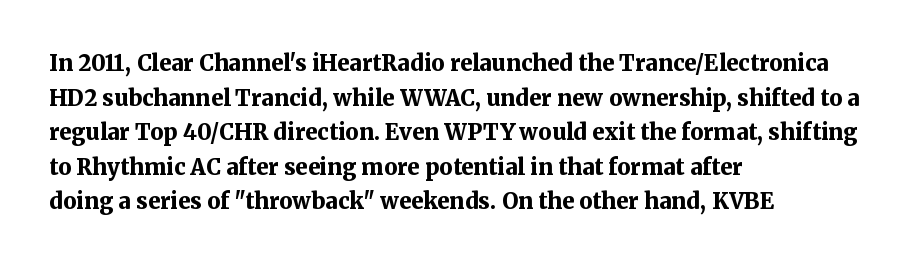
{"italic": "no", "bold": "yes", "underline": "no", "align": "left", "line_spacing": "normal", "line_spacing_ratio": 1.57, "letter_spacing": "normal", "letter_spacing_em": 0.0, "glyph_px": 22}
